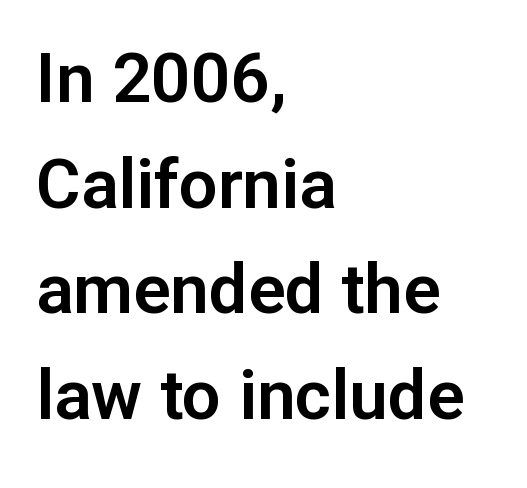
Q: Is the text italic (slanted)? A: No, it is upright.
Q: Is the typeface a serif or a sans-serif typeface? A: Sans-serif.
Q: Is the text underlined? A: No.
Q: How is the paragraph aligned? A: Left-aligned.
Q: Is the spacing between letters normal or unusually wide? A: Normal.
Q: Is the spacing between lines tight, normal or loose? A: Normal.
Q: Width (condensed, normal, or wide)? A: Normal.
Q: Stroke contrast? A: Low.
Q: x-height? A: Medium.
Q: Monospaced? A: No.
